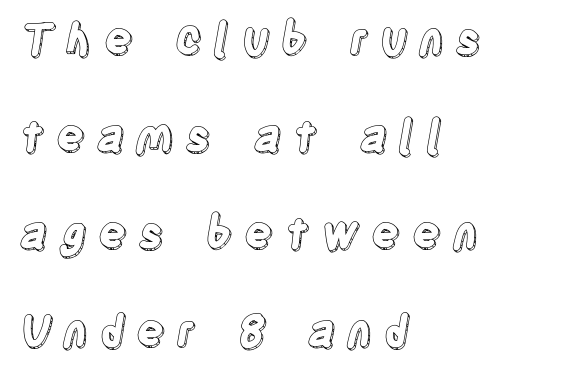
The image shows 43 px condensed type; set left-aligned, loose line spacing (2.26x), unusually wide letter spacing (+0.26 em), not underlined; a large x-height.
